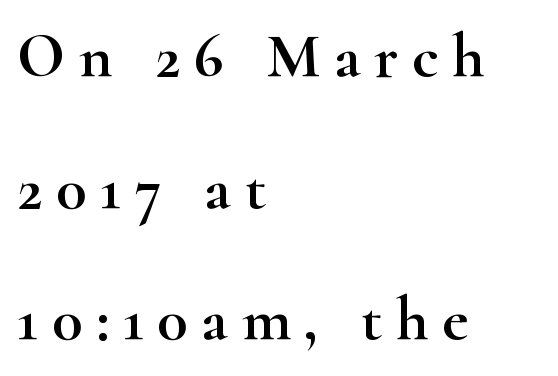
Q: Is the text italic (slanted)? A: No, it is upright.
Q: Is the typeface a serif or a sans-serif typeface? A: Serif.
Q: Is the text underlined? A: No.
Q: How is the paragraph aligned? A: Left-aligned.
Q: Is the spacing between letters normal or unusually wide? A: Unusually wide.
Q: Is the spacing between lines tight, normal or loose? A: Loose.
Q: Width (condensed, normal, or wide)? A: Wide.
Q: Stroke contrast? A: High.
Q: x-height? A: Small.
Q: Monospaced? A: No.
